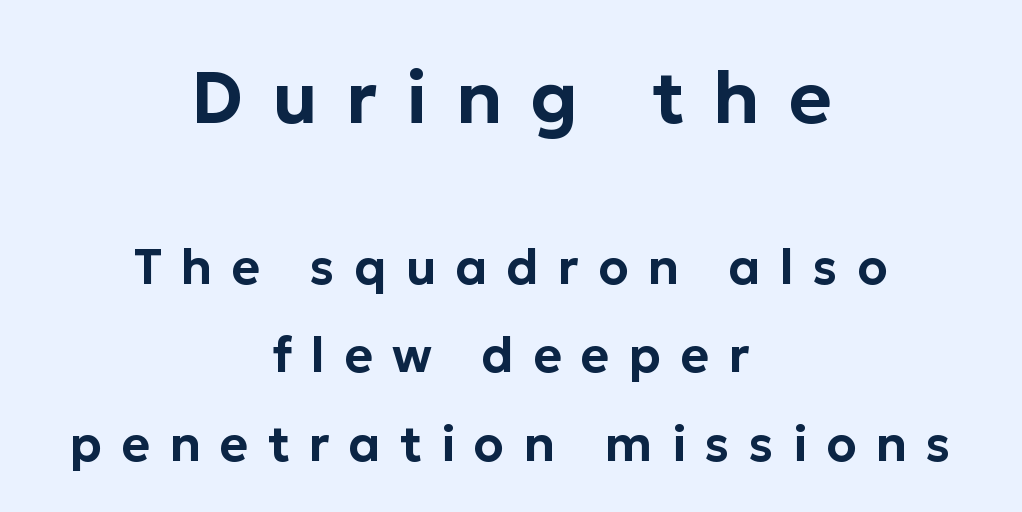
{"serif": "no", "italic": "no", "width": "normal", "stroke_contrast": "low", "x_height": "medium", "monospaced": "no", "underline": "no", "align": "center", "line_spacing_ratio": 1.81, "letter_spacing": "wide", "letter_spacing_em": 0.39, "larger_block": "first", "size_ratio": 1.49, "glyph_px": 73}
